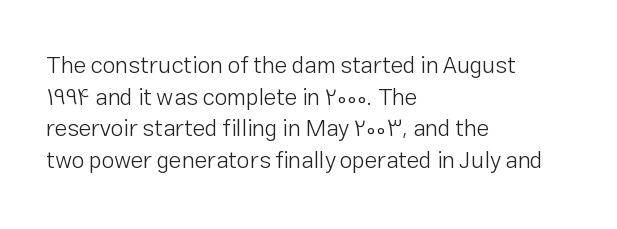
The image shows 23 px text type, upright; set left-aligned, normal line spacing (1.38x), normal letter spacing, not underlined.
